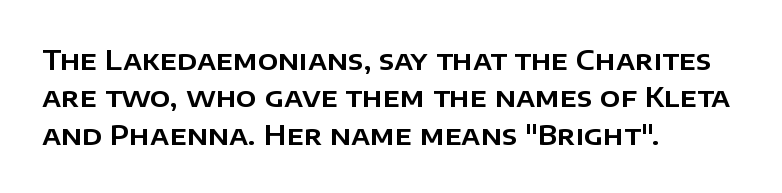
Q: Is the text italic (slanted)? A: No, it is upright.
Q: Is the text underlined? A: No.
Q: How is the paragraph aligned? A: Left-aligned.
Q: Is the spacing between letters normal or unusually wide? A: Normal.
Q: Is the spacing between lines tight, normal or loose? A: Normal.
